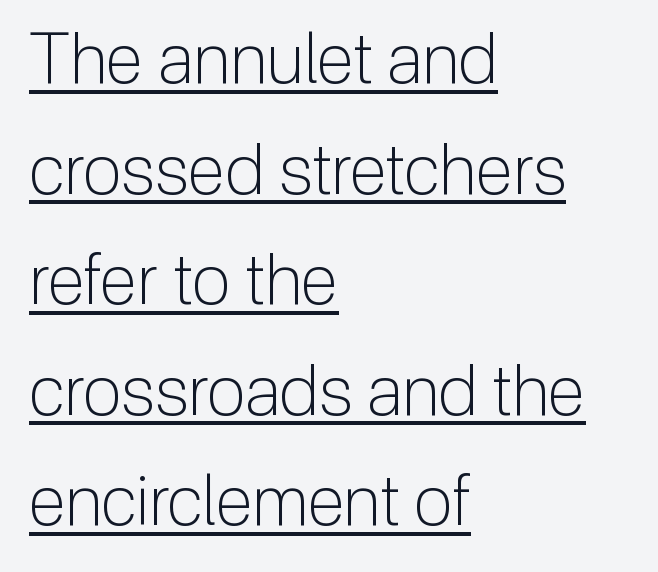
There is no visible air inserted between adjacent glyphs. The rendering uses a moderate line-height, typical for paragraphs. Serifs: no, the terminals of the letterforms are clean. Somebody hit Ctrl+U on this one — the words are underlined. Posture: upright roman. Proportional: the letters do not fall into vertical columns.
